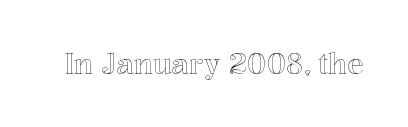
Q: Is the text italic (slanted)? A: No, it is upright.
Q: Is the text underlined? A: No.
Q: Is the spacing between letters normal or unusually wide? A: Normal.
Q: Width (condensed, normal, or wide)? A: Normal.
Q: x-height? A: Medium.
Q: Monospaced? A: No.
